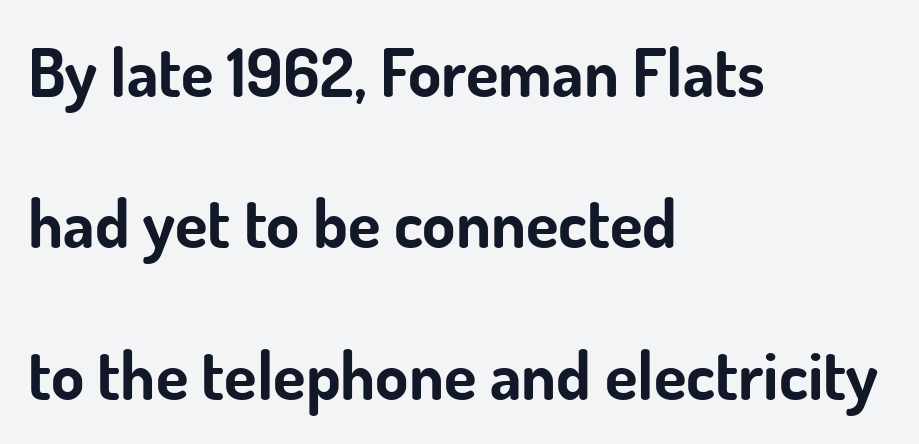
The image shows 67 px bold sans-serif type, upright; set left-aligned, loose line spacing (2.26x), normal letter spacing, not underlined; low stroke contrast and a small x-height.
